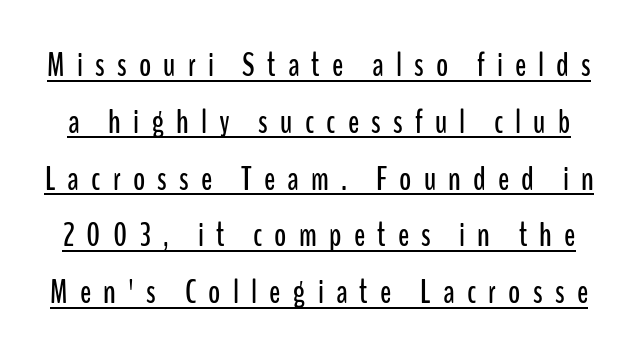
{"serif": "no", "italic": "no", "width": "condensed", "stroke_contrast": "low", "x_height": "medium", "monospaced": "no", "underline": "yes", "line_spacing_ratio": 1.72, "letter_spacing": "wide", "letter_spacing_em": 0.37, "glyph_px": 33}
